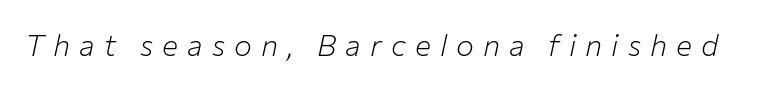
The image shows 30 px light type, italic (leaning right); set unusually wide letter spacing (+0.3 em), not underlined; low stroke contrast and a medium x-height.
